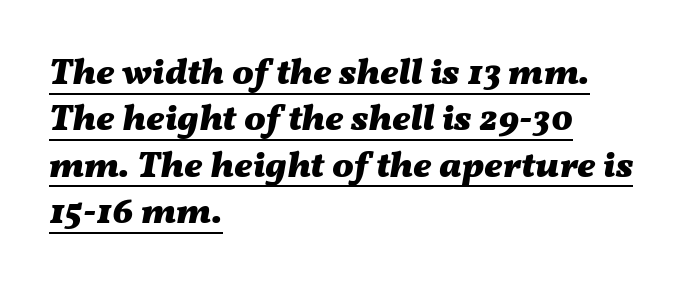
Q: Is the text bold? A: Yes.
Q: Is the text italic (slanted)? A: Yes, it leans right by about 11 degrees.
Q: Is the text underlined? A: Yes.
Q: How is the paragraph aligned? A: Left-aligned.
Q: Is the spacing between letters normal or unusually wide? A: Normal.
Q: Is the spacing between lines tight, normal or loose? A: Normal.
Q: Width (condensed, normal, or wide)? A: Wide.
Q: Stroke contrast? A: Medium.
Q: x-height? A: Medium.
Q: Monospaced? A: No.
